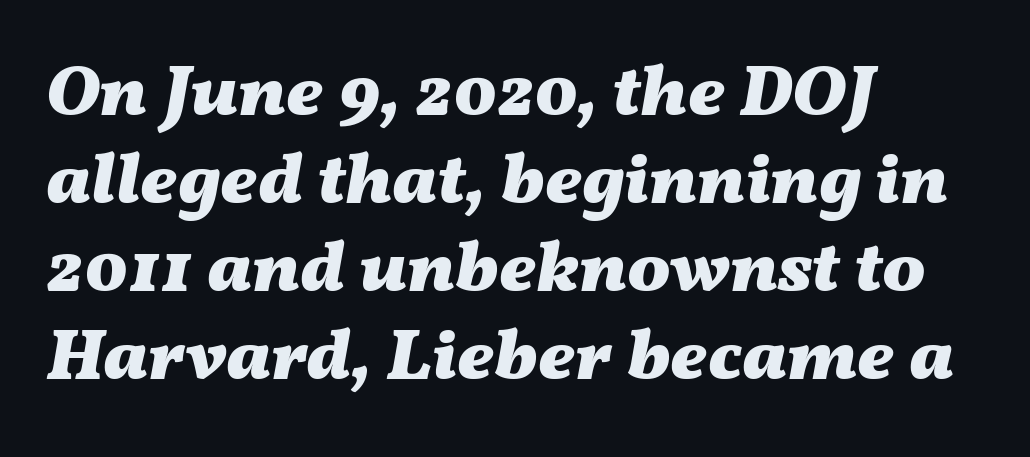
Q: Is the text bold? A: Yes.
Q: Is the text italic (slanted)? A: Yes, it leans right by about 11 degrees.
Q: Is the text underlined? A: No.
Q: How is the paragraph aligned? A: Left-aligned.
Q: Is the spacing between letters normal or unusually wide? A: Normal.
Q: Width (condensed, normal, or wide)? A: Wide.
Q: Stroke contrast? A: Medium.
Q: x-height? A: Medium.
Q: Monospaced? A: No.
